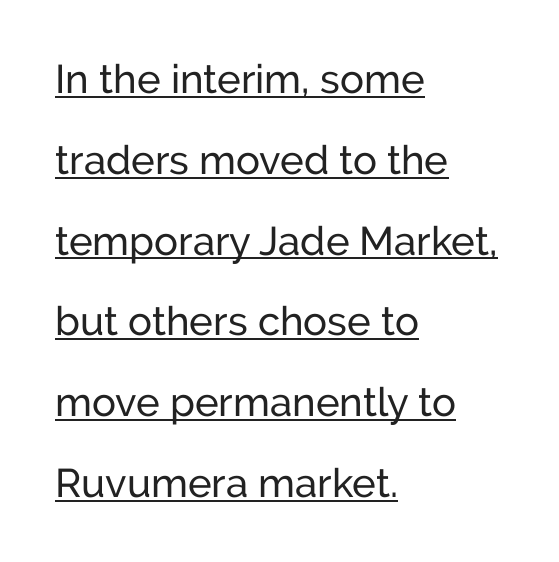
This sample uses plain, unmodified letter spacing. Posture: vertical. Weight class: somewhere from thin through regular. Descenders here cross a horizontal rule under the line. Are there feet on the stems? There aren't — it's a sans. Each new line begins a long way beneath the previous one.
